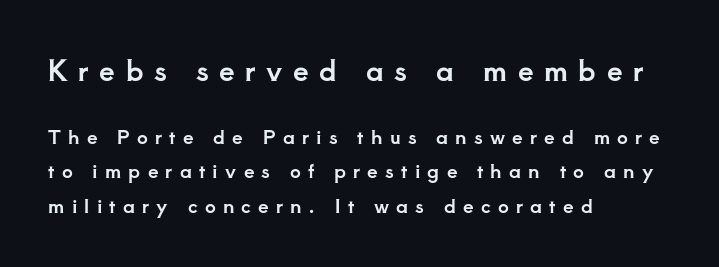
This sample has the flowing, uneven cadence of proportional lettering. Display-style spreading of the glyphs; the letterfit is very open. Character size in the leading block exceeds that of the trailing block. Italic? Not at all — the glyphs are vertical.
